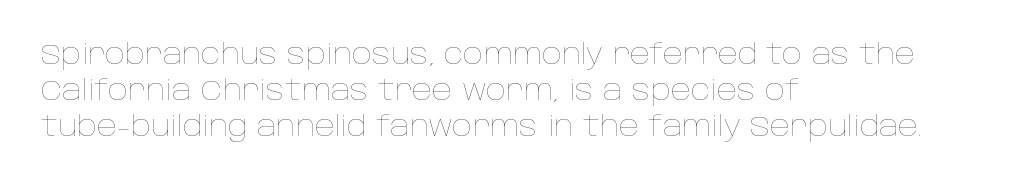
Q: Is the text bold? A: No.
Q: Is the text italic (slanted)? A: No, it is upright.
Q: Is the text underlined? A: No.
Q: How is the paragraph aligned? A: Left-aligned.
Q: Is the spacing between letters normal or unusually wide? A: Normal.
Q: Is the spacing between lines tight, normal or loose? A: Normal.
Q: Width (condensed, normal, or wide)? A: Normal.
Q: Stroke contrast? A: Low.
Q: x-height? A: Large.
Q: Monospaced? A: No.
